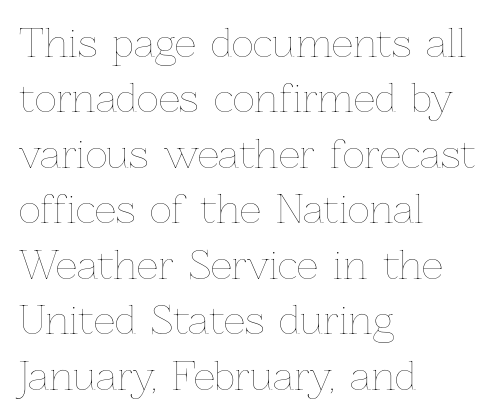
{"italic": "no", "bold": "no", "weight": "thin", "width": "normal", "stroke_contrast": "low", "x_height": "medium", "monospaced": "no", "underline": "no", "align": "left", "line_spacing": "normal", "line_spacing_ratio": 1.46, "letter_spacing": "normal", "letter_spacing_em": 0.0, "glyph_px": 38}
